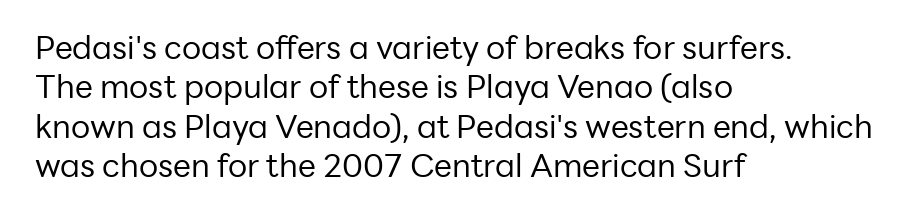
{"serif": "no", "italic": "no", "bold": "no", "weight": "regular", "width": "normal", "stroke_contrast": "low", "x_height": "medium", "monospaced": "no", "underline": "no", "align": "left", "line_spacing_ratio": 1.23, "letter_spacing": "normal", "letter_spacing_em": 0.0, "glyph_px": 32}
